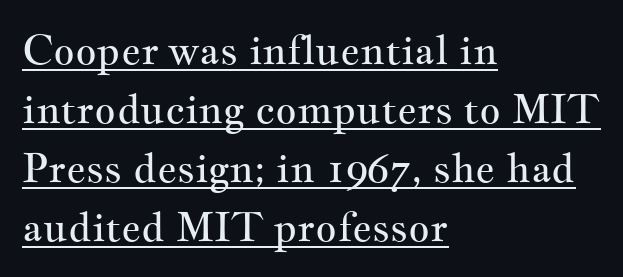
The characters are drawn with everyday or finer stroke widths. A continuous stroke trails under the words, as in a hyperlink. Style check: upright. Proportional: the letters do not fall into vertical columns. There is no visible air inserted between adjacent glyphs. Yep, those are serifs on the letters.
